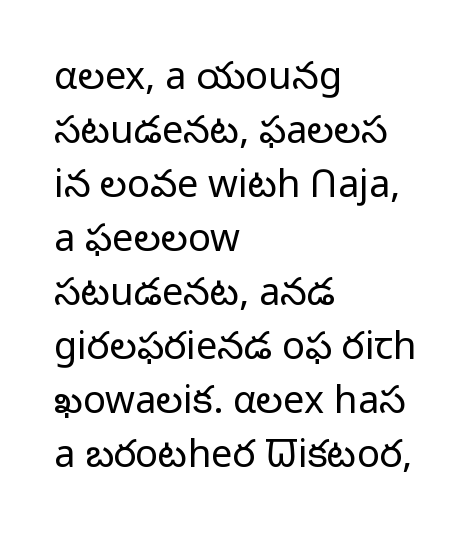
The image shows 38 px light sans-serif type, upright; set left-aligned, normal line spacing (1.42x), normal letter spacing, not underlined; low stroke contrast and a medium x-height.
